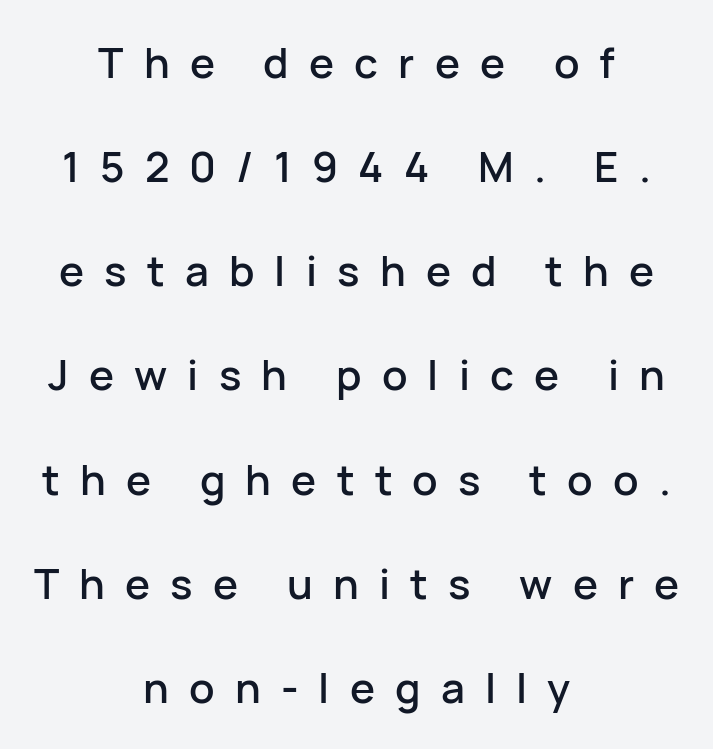
The image shows 42 px sans-serif type, upright; set centered, loose line spacing (2.48x), unusually wide letter spacing (+0.48 em), not underlined; low stroke contrast and a medium x-height.
